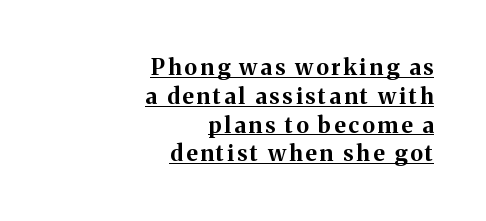
Chunky letters — that's bold for sure. The rendering anchors every line to the right-hand side. Italic: no, the glyphs are upright roman. Line spacing here is normal. Descenders here cross a horizontal rule under the line.
